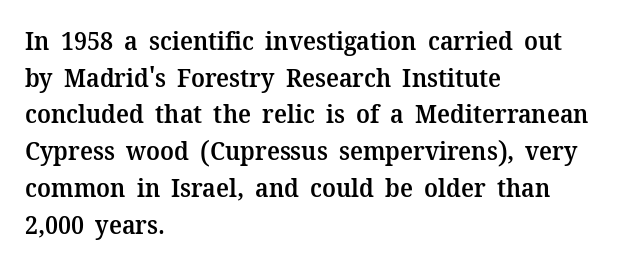
The gaps between neighbouring characters are ordinary and unremarkable. Clear beneath every line of the passage. The lettering holds an erect, upright posture throughout. Line starts are locked; line ends wander.
